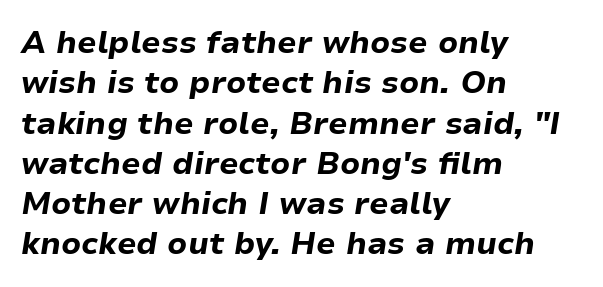
Q: Is the text bold? A: Yes.
Q: Is the text italic (slanted)? A: Yes, it leans right by about 9 degrees.
Q: Is the text underlined? A: No.
Q: How is the paragraph aligned? A: Left-aligned.
Q: Is the spacing between letters normal or unusually wide? A: Normal.
Q: Is the spacing between lines tight, normal or loose? A: Normal.
Q: Width (condensed, normal, or wide)? A: Normal.
Q: Stroke contrast? A: Low.
Q: x-height? A: Medium.
Q: Monospaced? A: No.
